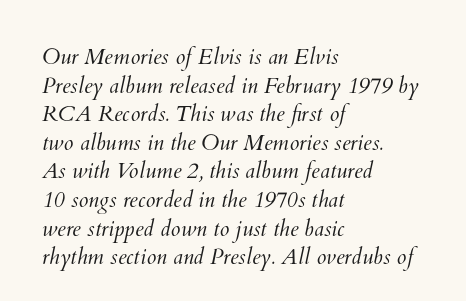
The image shows 22 px text type; set left-aligned, normal line spacing (1.3x), normal letter spacing, not underlined.
